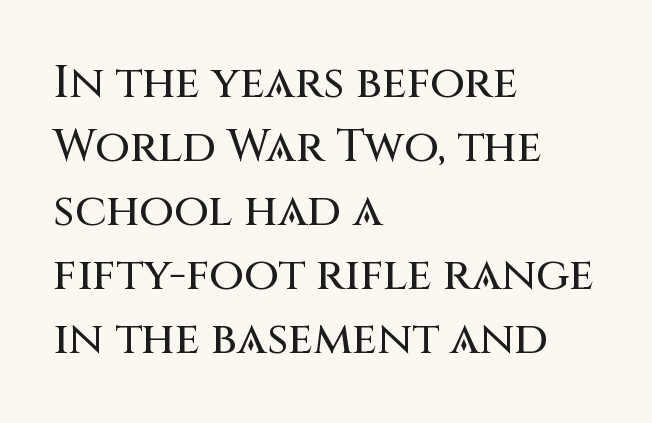
The image shows 45 px sans-serif type, upright; set left-aligned, normal line spacing (1.42x), normal letter spacing, not underlined; medium stroke contrast and a large x-height.
